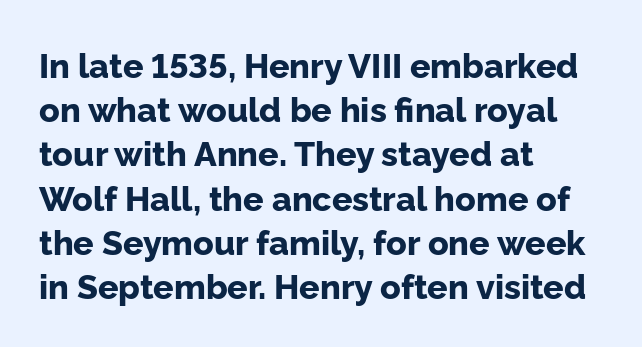
The image shows 34 px bold sans-serif type, upright; set left-aligned, normal line spacing (1.3x), normal letter spacing, not underlined; low stroke contrast and a medium x-height.
